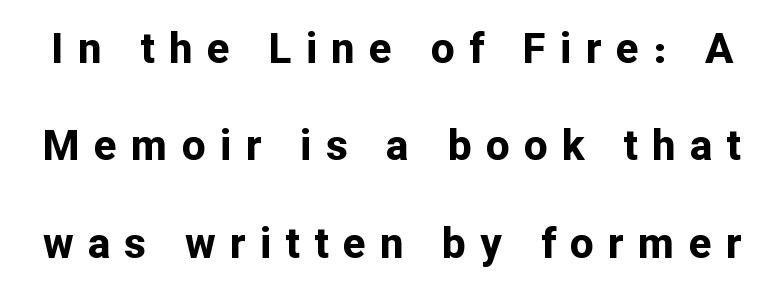
The image shows 42 px bold sans-serif type, upright; set loose line spacing (2.32x), unusually wide letter spacing (+0.34 em), not underlined; low stroke contrast and a medium x-height.
